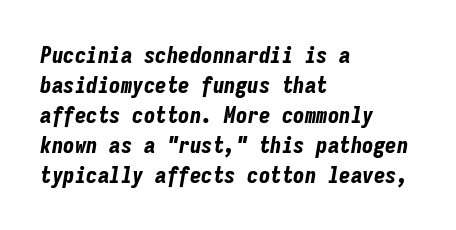
Typesetter's note: full bold, strokes at maximum text heaviness. The axis of the letterforms is tilted away from vertical. What's the leading like? Ordinary, nothing unusual. One-word summary of the alignment: left. You could call the tracking neutral — neither tight nor loose. A clean baseline with only descenders dipping below it.
